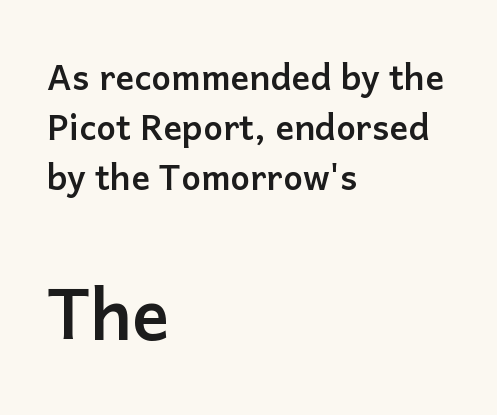
{"serif": "no", "italic": "no", "bold": "yes", "weight": "semibold", "width": "normal", "stroke_contrast": "low", "x_height": "medium", "monospaced": "no", "underline": "no", "align": "left", "line_spacing": "normal", "line_spacing_ratio": 1.43, "letter_spacing": "normal", "letter_spacing_em": 0.0, "larger_block": "second", "size_ratio": 2.0, "glyph_px": 70}
